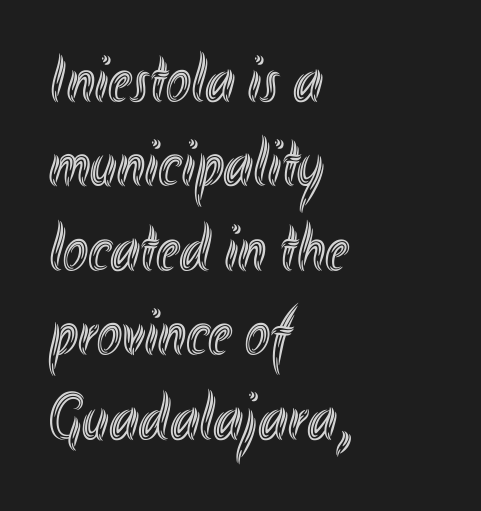
The image shows 67 px condensed type; set left-aligned, normal line spacing (1.26x), normal letter spacing, not underlined; a small x-height.
